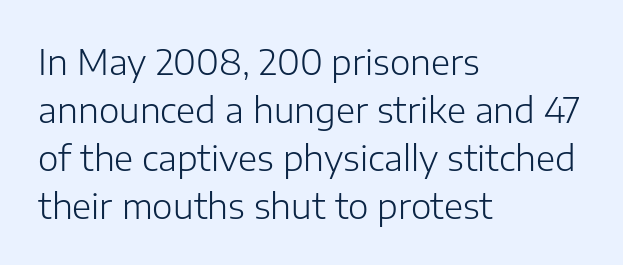
{"serif": "no", "italic": "no", "bold": "no", "weight": "light", "width": "normal", "stroke_contrast": "low", "x_height": "medium", "monospaced": "no", "underline": "no", "align": "left", "line_spacing": "normal", "line_spacing_ratio": 1.37, "letter_spacing": "normal", "letter_spacing_em": 0.0, "glyph_px": 35}
